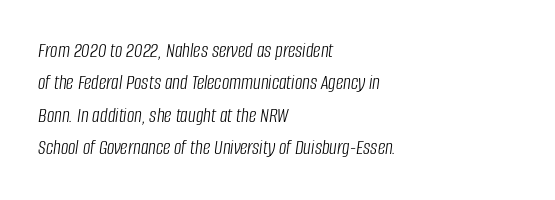
The image shows 21 px text type, italic (leaning right); set left-aligned, normal line spacing (1.54x), normal letter spacing, not underlined.
